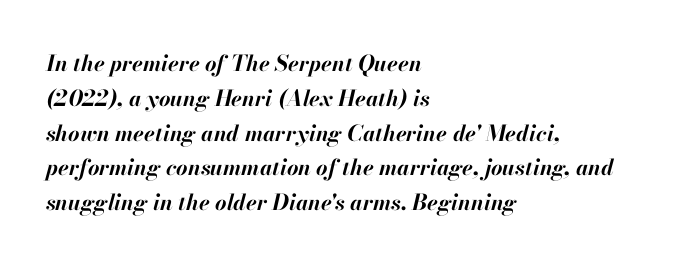
Summary of weight: heavy, a full bold. Designer's note — italics engaged. In terms of leading, this rendering sits right in the middle. Tracking here is standard; glyphs follow each other at the usual distance. A bare baseline throughout the passage. Horizontal alignment here is leftward, the default for most running prose.
